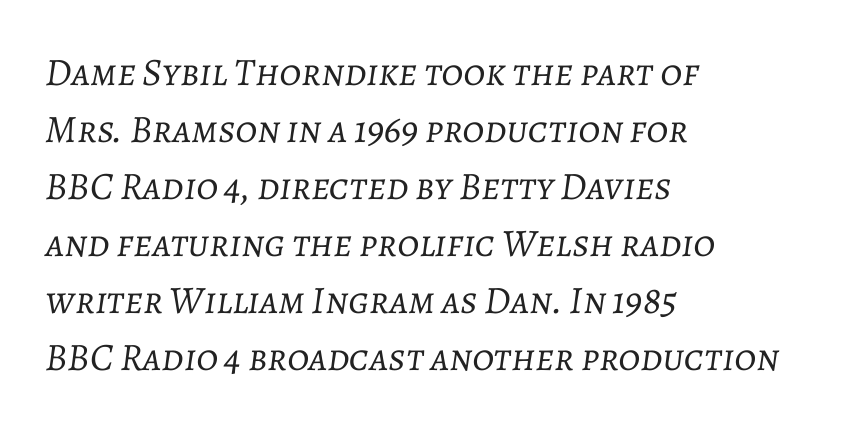
Q: Is the text bold? A: No.
Q: Is the text italic (slanted)? A: Yes, it leans right by about 7 degrees.
Q: Is the text underlined? A: No.
Q: How is the paragraph aligned? A: Left-aligned.
Q: Is the spacing between letters normal or unusually wide? A: Normal.
Q: Is the spacing between lines tight, normal or loose? A: Normal.
Q: Width (condensed, normal, or wide)? A: Normal.
Q: Stroke contrast? A: Low.
Q: x-height? A: Medium.
Q: Monospaced? A: No.
